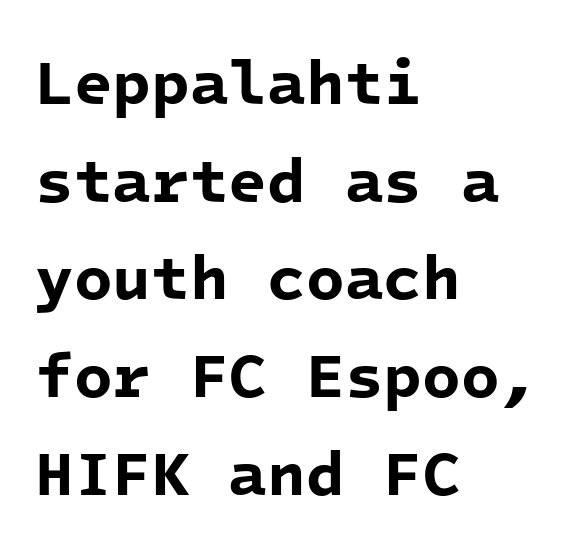
The image shows 63 px bold sans-serif type, monospaced; set left-aligned, normal line spacing (1.55x), normal letter spacing, not underlined; low stroke contrast and a medium x-height.
